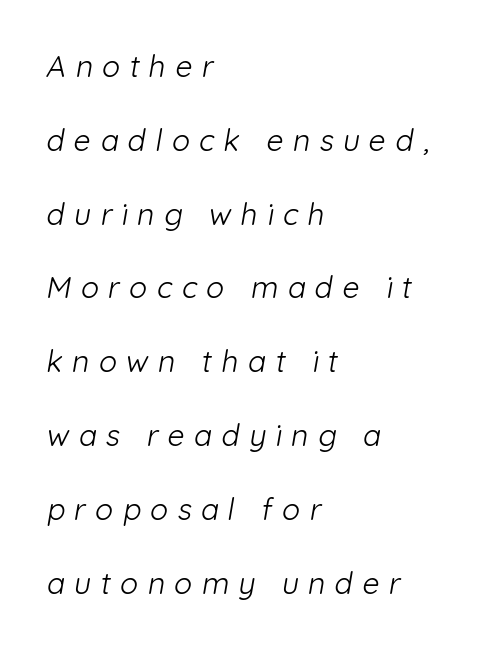
Q: Is the text bold? A: No.
Q: Is the typeface a serif or a sans-serif typeface? A: Sans-serif.
Q: Is the text underlined? A: No.
Q: How is the paragraph aligned? A: Left-aligned.
Q: Is the spacing between letters normal or unusually wide? A: Unusually wide.
Q: Is the spacing between lines tight, normal or loose? A: Loose.
Q: Width (condensed, normal, or wide)? A: Normal.
Q: Stroke contrast? A: Low.
Q: x-height? A: Medium.
Q: Monospaced? A: No.
